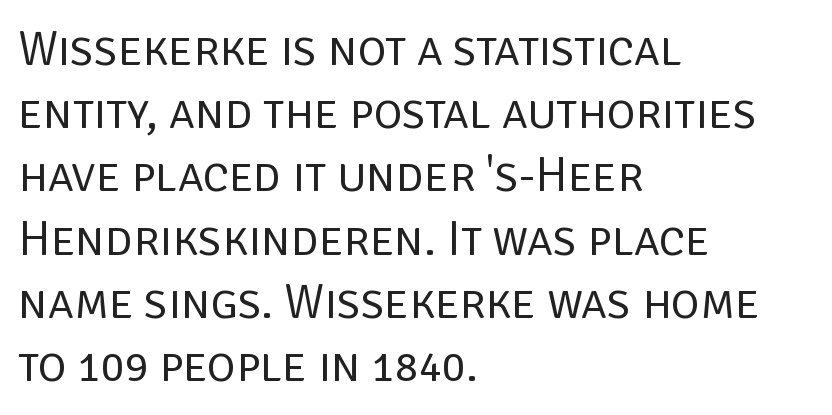
The image shows 49 px regular-weight sans-serif type, upright; set left-aligned, normal line spacing (1.29x), normal letter spacing, not underlined; low stroke contrast and a large x-height.
